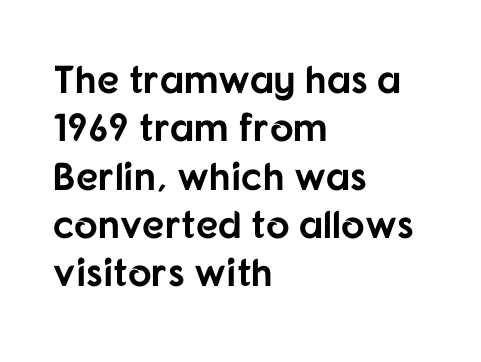
The gap between lines stays unmarked. Nothing unusual about the tracking: characters are spaced as the font intends. Looks like regular typesetting: each glyph gets only the width it needs. In terms of letterform style, serifs are entirely absent.
